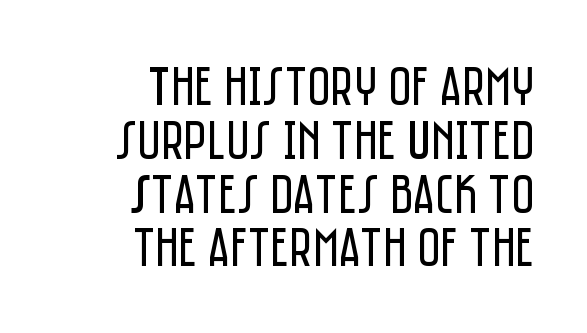
The image shows 56 px regular-weight, condensed sans-serif type, upright; set right-aligned, tight line spacing (0.96x), normal letter spacing, not underlined; low stroke contrast and a large x-height.
